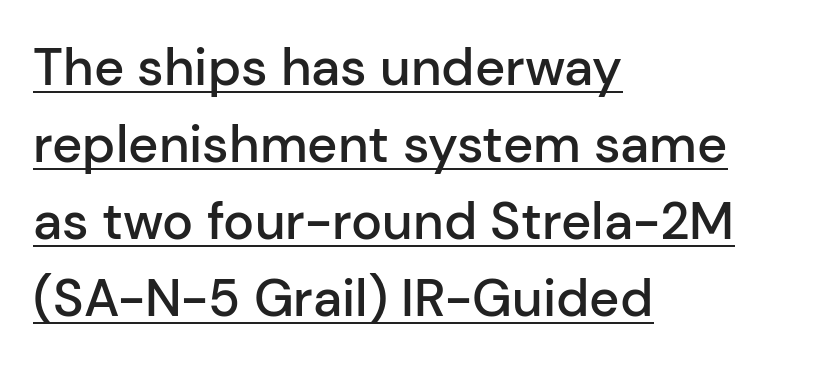
The typography opts for an upright posture over an oblique one. Here the designer chose a conventional face with non-uniform glyph widths. Compared with typical paragraphs, the rows here are spaced about the same. You could call the tracking neutral — neither tight nor loose. Caption: multi-line text, flush left, ragged right.
